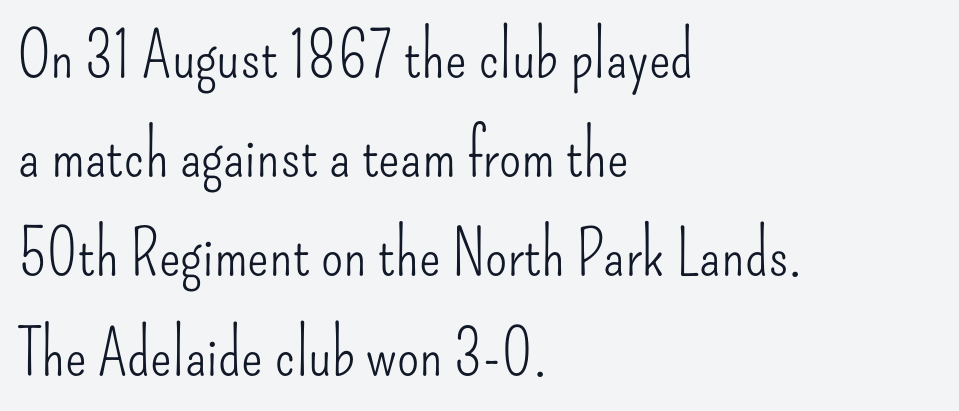
The image shows 64 px light, condensed sans-serif type, upright; set left-aligned, normal line spacing (1.55x), normal letter spacing, not underlined; low stroke contrast and a small x-height.
